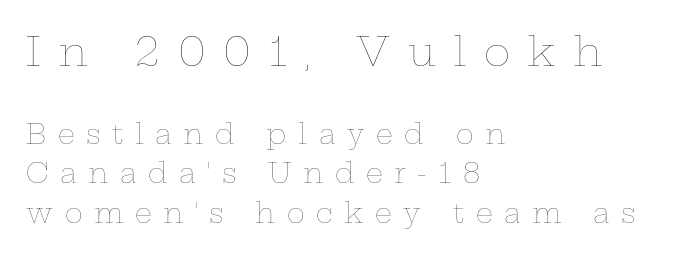
Q: Is the text bold? A: No.
Q: Is the text italic (slanted)? A: No, it is upright.
Q: Is the text underlined? A: No.
Q: How is the paragraph aligned? A: Left-aligned.
Q: Is the spacing between letters normal or unusually wide? A: Unusually wide.
Q: Is the spacing between lines tight, normal or loose? A: Normal.
Q: Which block of text is set in a larger size, the first (top) or the second (bottom)? A: The first (top) one.
Q: Width (condensed, normal, or wide)? A: Wide.
Q: Stroke contrast? A: Low.
Q: x-height? A: Medium.
Q: Monospaced? A: No.
